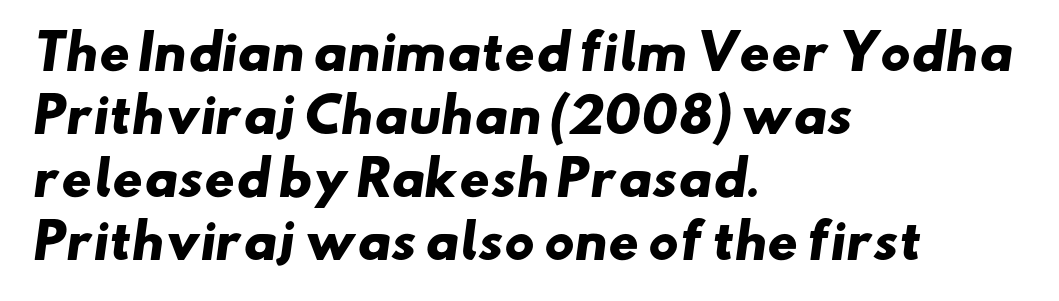
The image shows 47 px heavy, wide sans-serif type; set left-aligned, normal line spacing (1.34x), normal letter spacing, not underlined; low stroke contrast and a small x-height.
